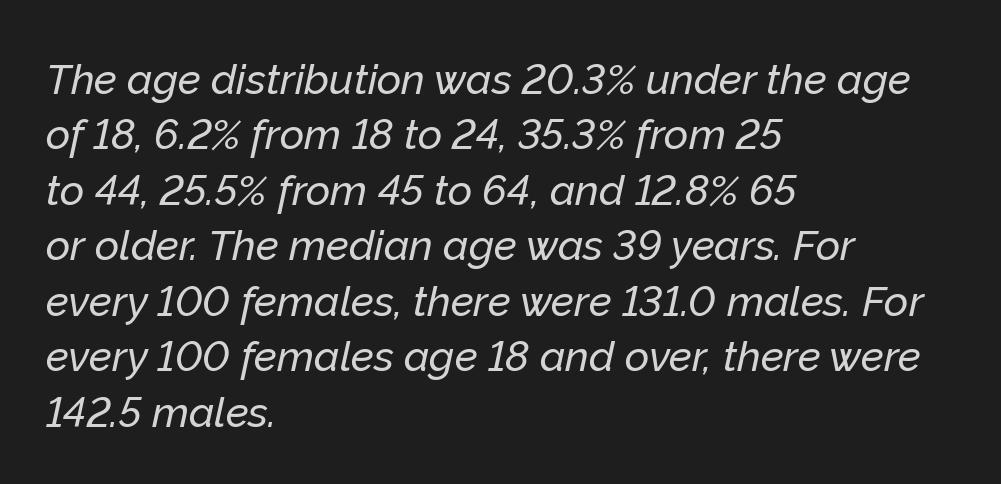
{"italic": "yes", "lean": "right", "slant_degrees": 12, "width": "normal", "stroke_contrast": "low", "x_height": "medium", "monospaced": "no", "underline": "no", "align": "left", "line_spacing": "normal", "line_spacing_ratio": 1.32, "letter_spacing": "normal", "letter_spacing_em": 0.0, "glyph_px": 42}
